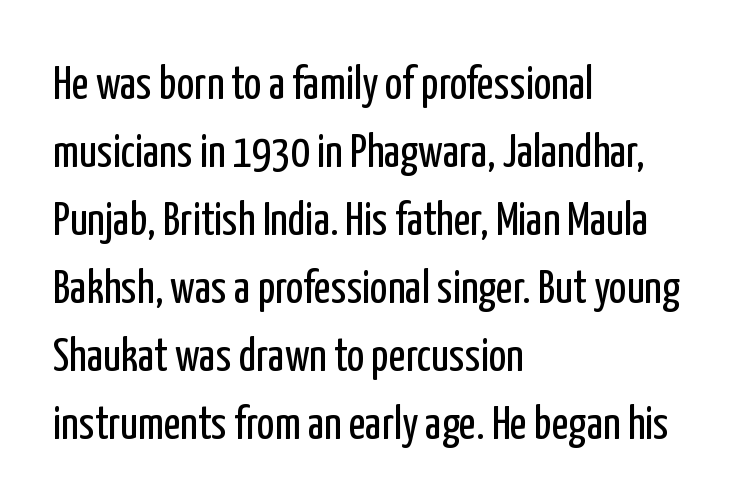
{"serif": "no", "italic": "no", "bold": "no", "weight": "regular", "width": "condensed", "stroke_contrast": "low", "x_height": "medium", "monospaced": "no", "underline": "no", "align": "left", "line_spacing": "normal", "line_spacing_ratio": 1.48, "letter_spacing": "normal", "letter_spacing_em": 0.0, "glyph_px": 46}
